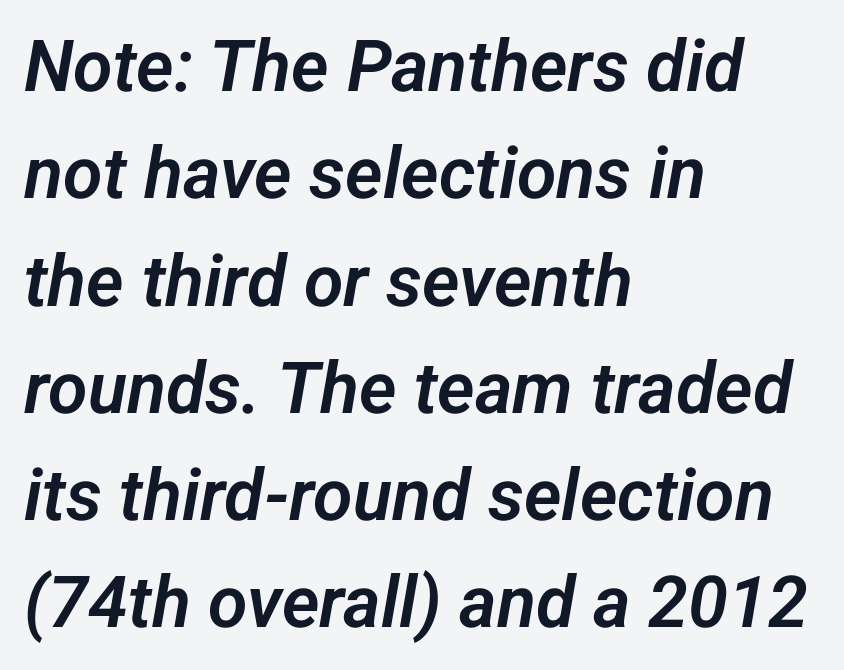
The image shows 72 px sans-serif type; set left-aligned, normal line spacing (1.49x), normal letter spacing, not underlined; low stroke contrast and a medium x-height.
